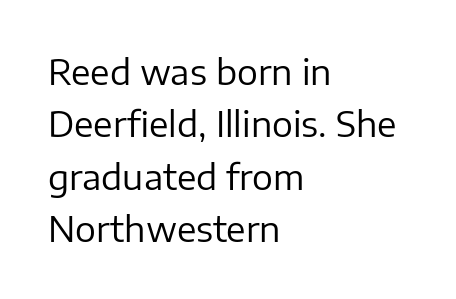
{"serif": "no", "italic": "no", "bold": "no", "weight": "regular", "width": "normal", "stroke_contrast": "low", "x_height": "medium", "monospaced": "no", "underline": "no", "align": "left", "line_spacing": "normal", "line_spacing_ratio": 1.5, "letter_spacing": "normal", "letter_spacing_em": 0.0, "glyph_px": 35}
